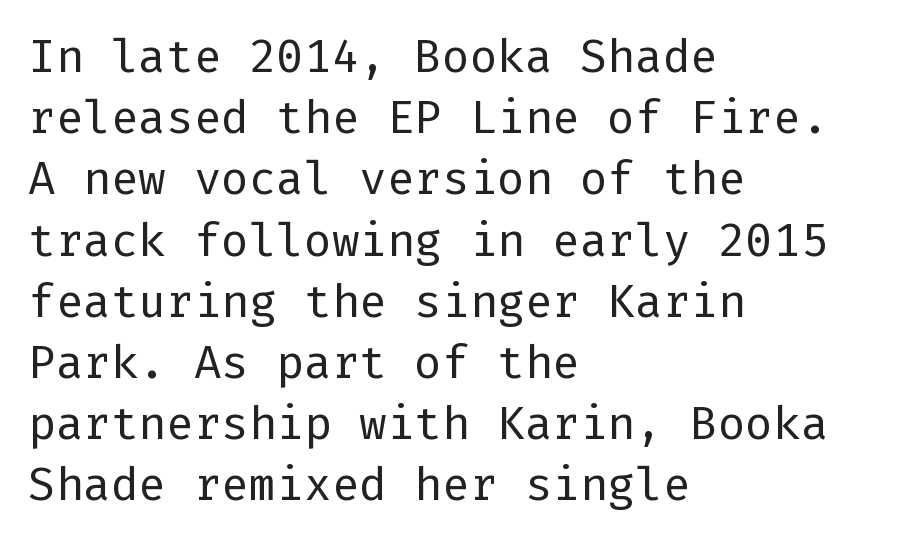
The area under the type is left untouched. Nothing heavy about these letters — not bold at all. Nothing unusual about the tracking: characters are spaced as the font intends. Rendered with straight, roman letterforms. Font category for this specimen: sans-serif.
